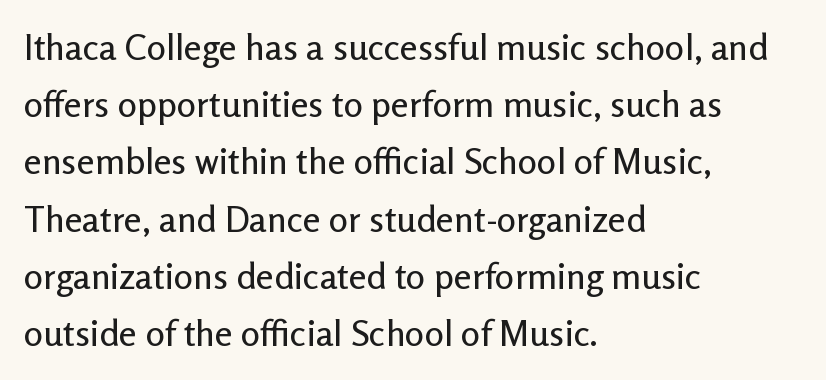
The image shows 36 px sans-serif type, upright; set left-aligned, normal line spacing (1.59x), normal letter spacing, not underlined; low stroke contrast and a medium x-height.
